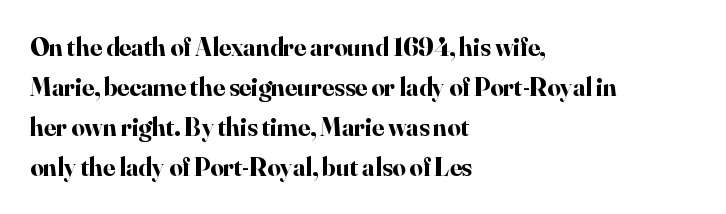
Q: Is the text bold? A: Yes.
Q: Is the text italic (slanted)? A: No, it is upright.
Q: Is the text underlined? A: No.
Q: How is the paragraph aligned? A: Left-aligned.
Q: Is the spacing between letters normal or unusually wide? A: Normal.
Q: Is the spacing between lines tight, normal or loose? A: Normal.
